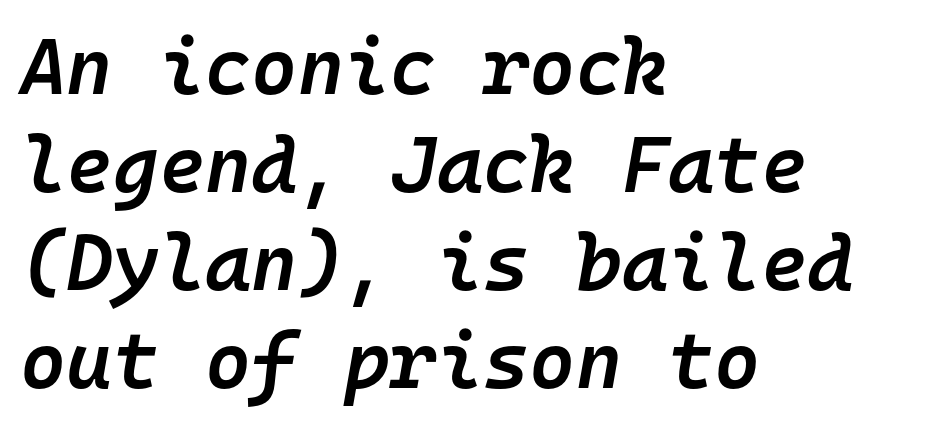
Each glyph is drawn with semibold strokes, heavier than normal yet not fully bold. The letters march in equal steps, a hallmark of fixed-pitch type. This rendering leaves character spacing at its baseline value. This rendering uses left alignment, leaving the right contour irregular. Does the lettering tilt? It does — this is italic. The passage shown is not underscored anywhere.
